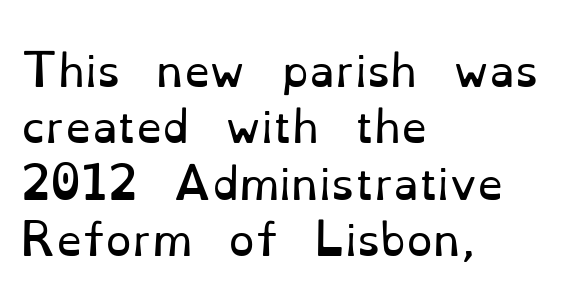
Q: Is the text bold? A: No.
Q: Is the text italic (slanted)? A: No, it is upright.
Q: Is the typeface a serif or a sans-serif typeface? A: Serif.
Q: Is the text underlined? A: No.
Q: How is the paragraph aligned? A: Left-aligned.
Q: Is the spacing between letters normal or unusually wide? A: Normal.
Q: Is the spacing between lines tight, normal or loose? A: Normal.
Q: Width (condensed, normal, or wide)? A: Normal.
Q: Stroke contrast? A: Low.
Q: x-height? A: Small.
Q: Monospaced? A: No.
